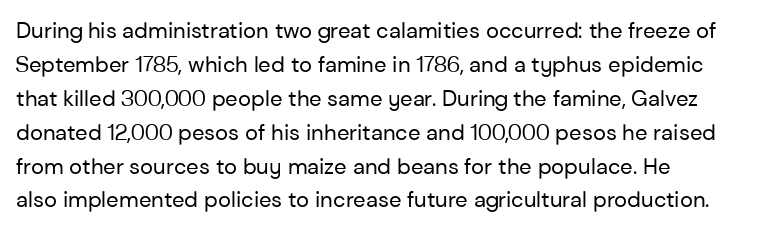
These lines stack with their left ends in a neat column. Any mark beneath the type? The region is blank. Short note: letters normally spaced. The type sits square on the baseline with zero lean.
